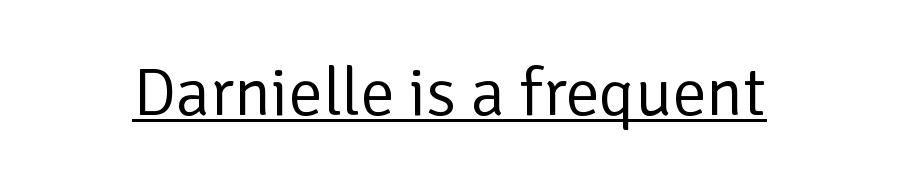
Q: Is the text bold? A: No.
Q: Is the text italic (slanted)? A: No, it is upright.
Q: Is the typeface a serif or a sans-serif typeface? A: Sans-serif.
Q: Is the text underlined? A: Yes.
Q: Is the spacing between letters normal or unusually wide? A: Normal.
Q: Width (condensed, normal, or wide)? A: Normal.
Q: Stroke contrast? A: Low.
Q: x-height? A: Medium.
Q: Monospaced? A: No.
